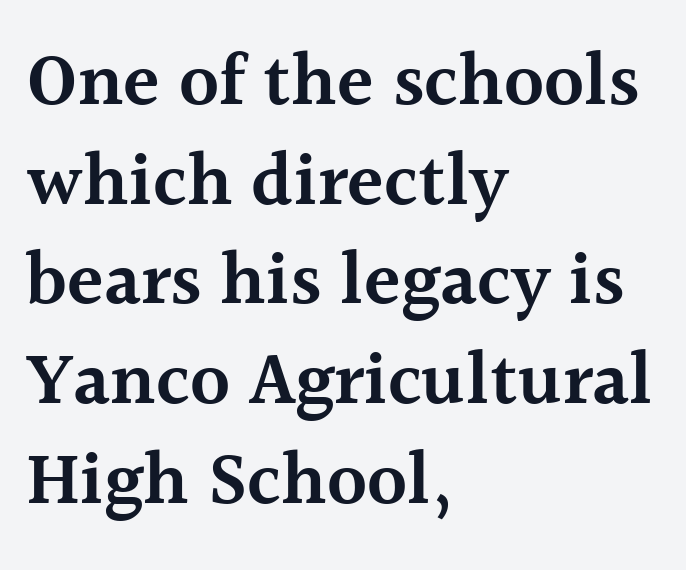
{"serif": "yes", "italic": "no", "bold": "semi", "weight": "semibold", "width": "normal", "x_height": "medium", "monospaced": "no", "underline": "no", "align": "left", "line_spacing": "normal", "line_spacing_ratio": 1.33, "letter_spacing": "normal", "letter_spacing_em": 0.0, "glyph_px": 75}
